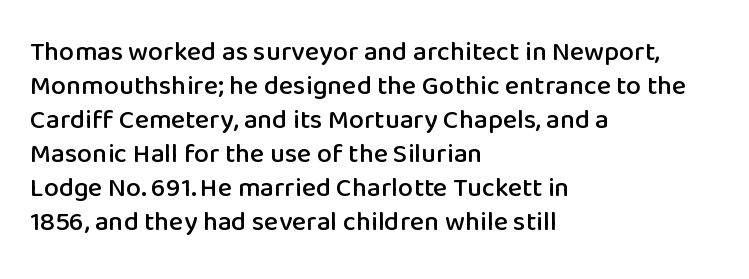
{"italic": "no", "underline": "no", "align": "left", "line_spacing": "normal", "line_spacing_ratio": 1.26, "letter_spacing": "normal", "letter_spacing_em": 0.0, "glyph_px": 27}
